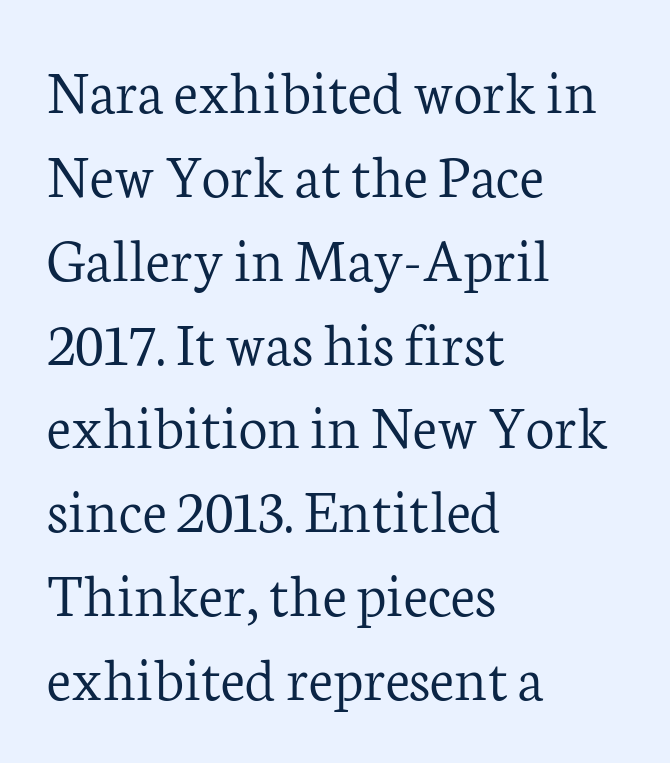
You could not count columns in this text — the font is proportionally spaced. Nothing heavy about these letters — not bold at all. The tracking reads as untouched default to a designer's eye. One-word summary of the alignment: left. A typesetter would mark this as roman, not italic. Each new line begins a customary step beneath the previous one.
